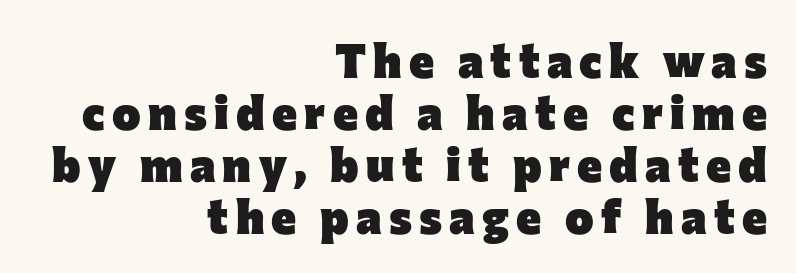
{"serif": "no", "italic": "no", "bold": "yes", "weight": "heavy", "width": "normal", "stroke_contrast": "low", "x_height": "medium", "monospaced": "no", "underline": "no", "align": "right", "line_spacing": "tight", "line_spacing_ratio": 1.08, "glyph_px": 48}
